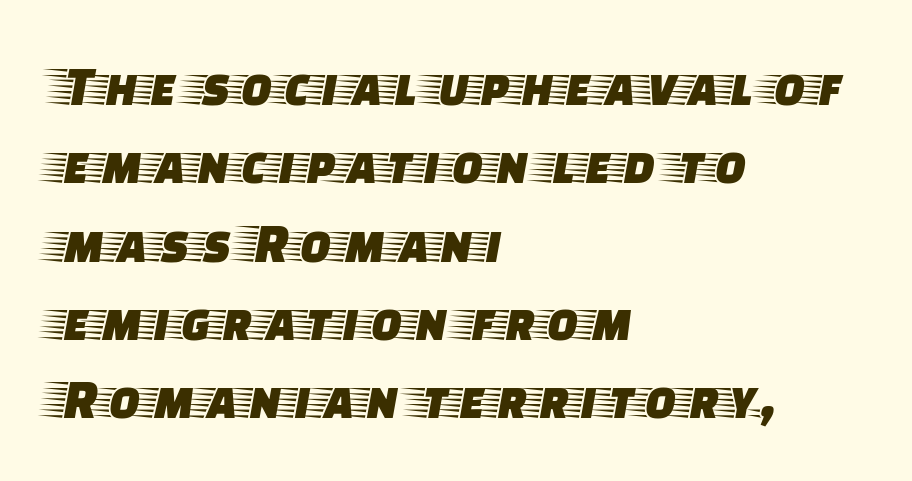
Unlike a clean sans, this face finishes its strokes with serifs. Summary of vertical rhythm: regular, with standard interline spacing. Quick note: underline off. These lines are rendered in a variable-pitch font.
